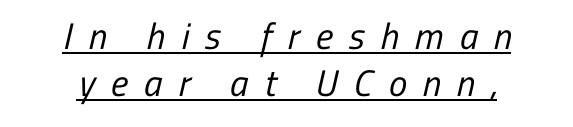
Q: Is the text bold? A: No.
Q: Is the typeface a serif or a sans-serif typeface? A: Sans-serif.
Q: Is the text underlined? A: Yes.
Q: How is the paragraph aligned? A: Centered.
Q: Is the spacing between letters normal or unusually wide? A: Unusually wide.
Q: Is the spacing between lines tight, normal or loose? A: Normal.
Q: Width (condensed, normal, or wide)? A: Condensed.
Q: Stroke contrast? A: Low.
Q: x-height? A: Medium.
Q: Monospaced? A: No.
